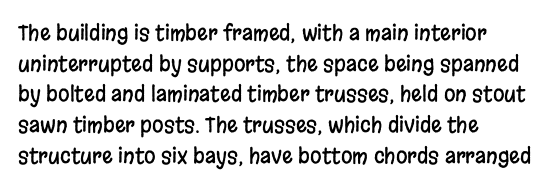
{"italic": "no", "underline": "no", "align": "left", "line_spacing": "normal", "line_spacing_ratio": 1.46, "letter_spacing": "normal", "letter_spacing_em": 0.0, "glyph_px": 21}
